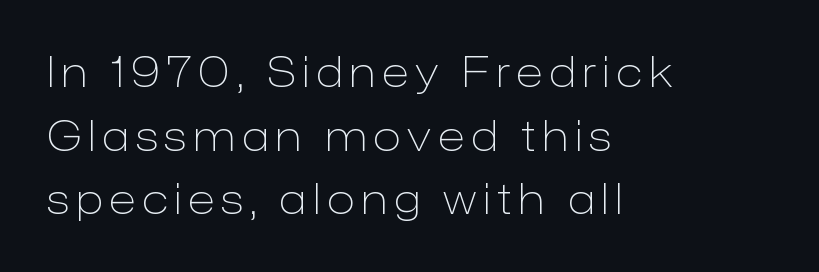
The image shows 41 px light sans-serif type, upright; set left-aligned, normal line spacing (1.55x), not underlined; low stroke contrast and a medium x-height.
